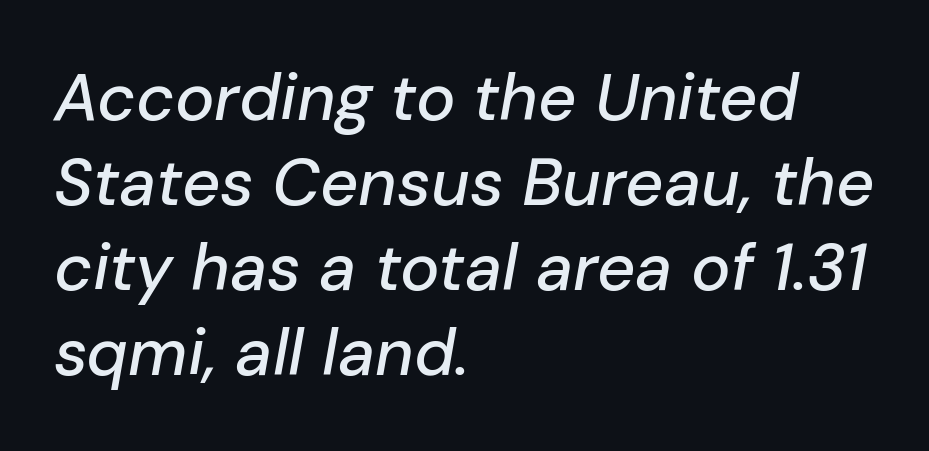
{"italic": "yes", "lean": "right", "slant_degrees": 10, "width": "normal", "stroke_contrast": "low", "x_height": "medium", "monospaced": "no", "underline": "no", "align": "left", "line_spacing": "normal", "line_spacing_ratio": 1.29, "letter_spacing": "normal", "letter_spacing_em": 0.0, "glyph_px": 66}
